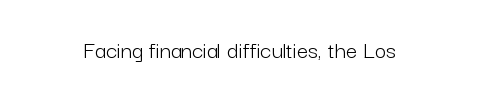
Q: Is the text bold? A: No.
Q: Is the text italic (slanted)? A: No, it is upright.
Q: Is the text underlined? A: No.
Q: How is the paragraph aligned? A: Centered.
Q: Is the spacing between letters normal or unusually wide? A: Normal.
